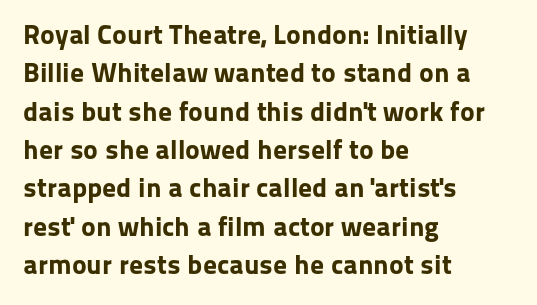
{"serif": "no", "italic": "no", "bold": "yes", "weight": "bold", "width": "normal", "stroke_contrast": "low", "x_height": "medium", "monospaced": "no", "underline": "no", "align": "left", "line_spacing": "normal", "line_spacing_ratio": 1.37, "letter_spacing": "normal", "letter_spacing_em": 0.0, "glyph_px": 28}
